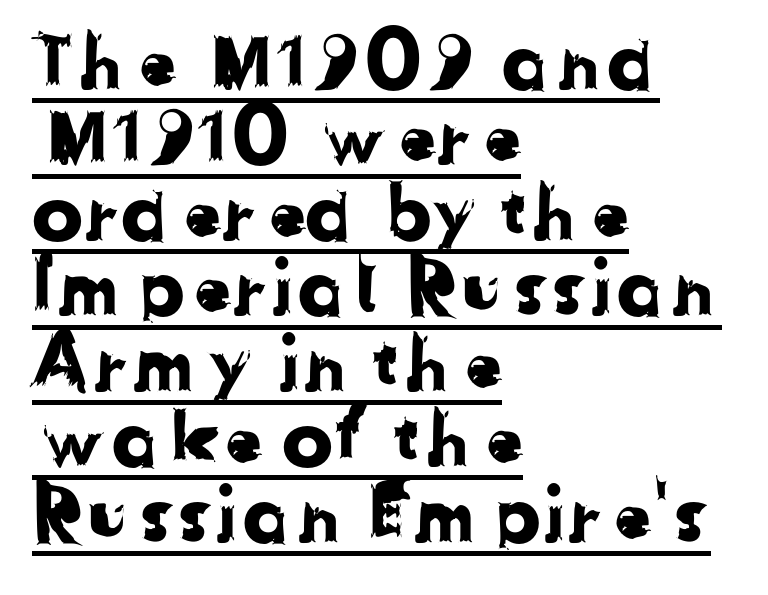
The image shows 77 px sans-serif type; set left-aligned, tight line spacing (0.98x), normal letter spacing, underlined; low stroke contrast and a medium x-height.
